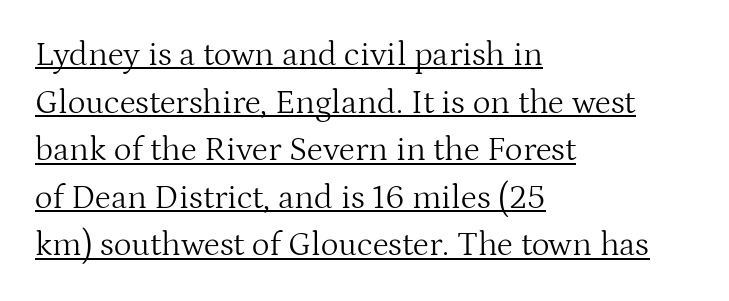
Small tapered or slab feet sit at the stroke ends, so this counts as serif. Reading down the column, the eye jumps a familiar distance to each next line. No extra ink here — the face is not bold. Each letter keeps its own natural width here, so spacing adapts to shape. Between one letter and the next there's only the usual sliver of space.
